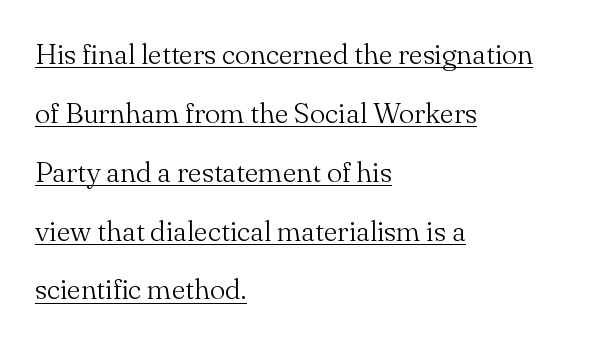
The image shows 29 px light serif type, upright; set left-aligned, loose line spacing (2.03x), normal letter spacing, underlined; medium stroke contrast and a small x-height.
